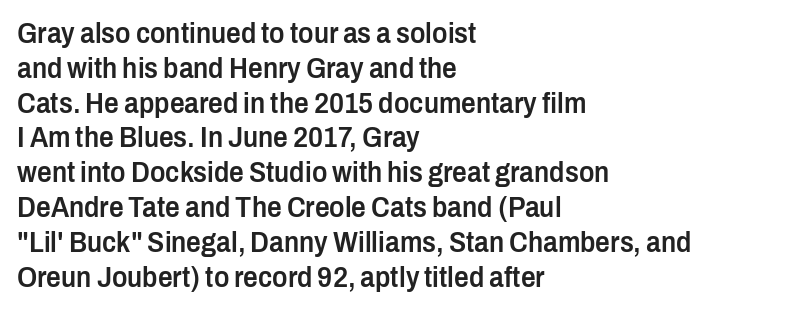
Weight check: semibold — heavier than regular, not quite bold. Here the designer chose a conventional face with non-uniform glyph widths. Italic: no, the glyphs are upright roman. Spacing between characters is what you'd get straight out of the box.
